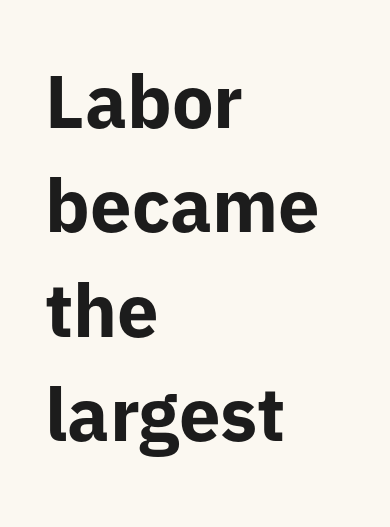
Q: Is the text bold? A: Yes.
Q: Is the text italic (slanted)? A: No, it is upright.
Q: Is the typeface a serif or a sans-serif typeface? A: Sans-serif.
Q: Is the text underlined? A: No.
Q: How is the paragraph aligned? A: Left-aligned.
Q: Is the spacing between letters normal or unusually wide? A: Normal.
Q: Is the spacing between lines tight, normal or loose? A: Normal.
Q: Width (condensed, normal, or wide)? A: Normal.
Q: Stroke contrast? A: Low.
Q: x-height? A: Medium.
Q: Monospaced? A: No.
